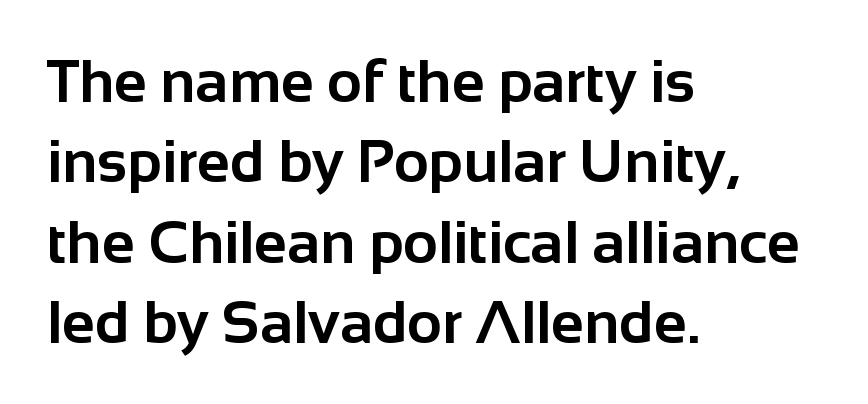
A typesetter would call this leading conventional body-copy spacing. Its strokes are broad and dark, the hallmark of bold type. No extra tracking has been applied to these lines. No feet cap the strokes, marking this as sans-serif type. Here the designer chose a conventional face with non-uniform glyph widths. Upright lettering throughout.
